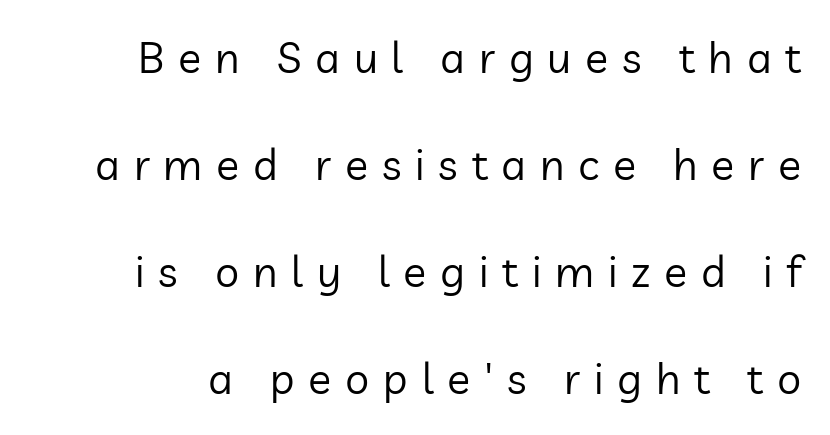
Q: Is the text bold? A: No.
Q: Is the text italic (slanted)? A: No, it is upright.
Q: Is the typeface a serif or a sans-serif typeface? A: Sans-serif.
Q: Is the text underlined? A: No.
Q: Is the spacing between letters normal or unusually wide? A: Unusually wide.
Q: Is the spacing between lines tight, normal or loose? A: Loose.
Q: Width (condensed, normal, or wide)? A: Normal.
Q: Stroke contrast? A: Low.
Q: x-height? A: Medium.
Q: Monospaced? A: No.
